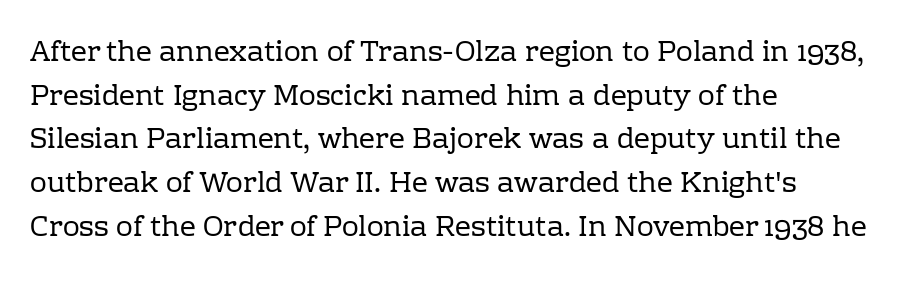
{"serif": "yes", "italic": "no", "bold": "no", "weight": "regular", "width": "normal", "stroke_contrast": "low", "x_height": "medium", "monospaced": "no", "underline": "no", "align": "left", "line_spacing": "normal", "line_spacing_ratio": 1.56, "letter_spacing": "normal", "letter_spacing_em": 0.0, "glyph_px": 28}
